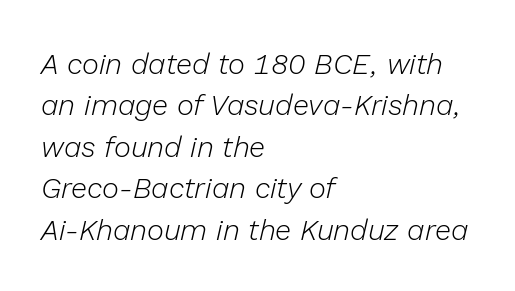
The image shows 29 px light type, italic (leaning right); set left-aligned, normal line spacing (1.43x), normal letter spacing, not underlined; low stroke contrast and a medium x-height.
